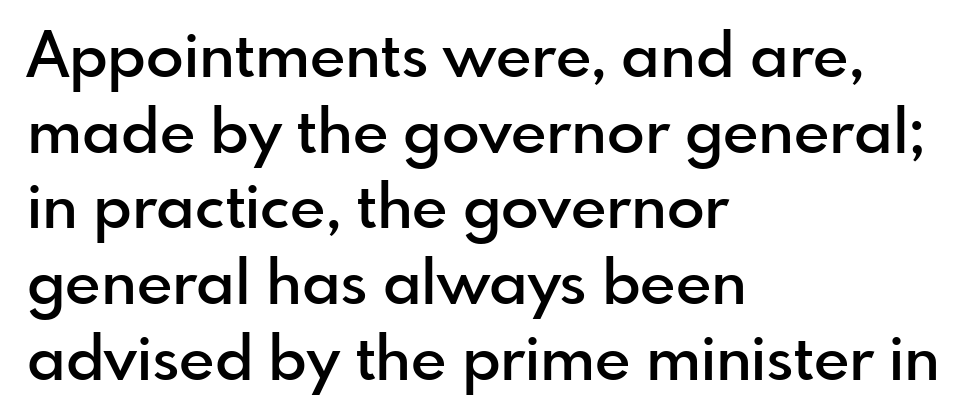
{"serif": "no", "italic": "no", "bold": "semi", "weight": "semibold", "width": "normal", "x_height": "small", "monospaced": "no", "underline": "no", "align": "left", "line_spacing_ratio": 1.22, "letter_spacing": "normal", "letter_spacing_em": 0.0, "glyph_px": 62}
